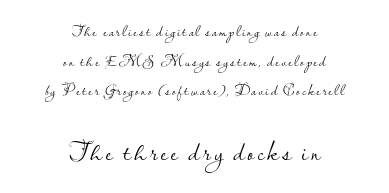
The image shows 28 px light sans-serif type; set centered, line spacing 1.85x, not underlined; the second (bottom) block is 1.75x larger; low stroke contrast and a small x-height.
